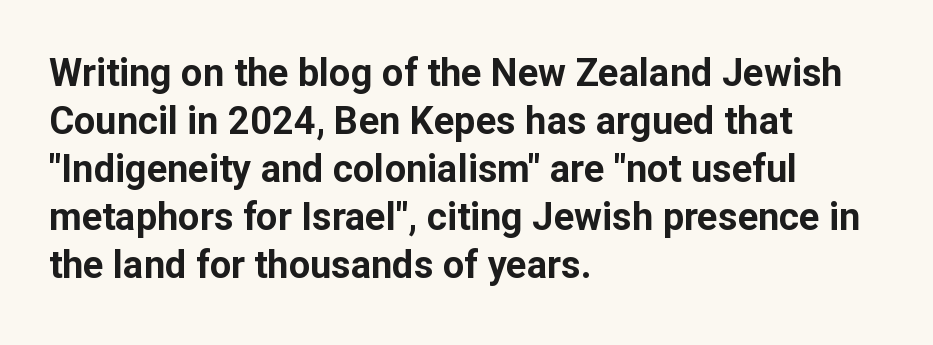
The space beneath each line is pristine and unruled. The passage shown is emphatically bold. Nope, not italic — everything's standing straight. The passage shown has conventional tracking throughout.
